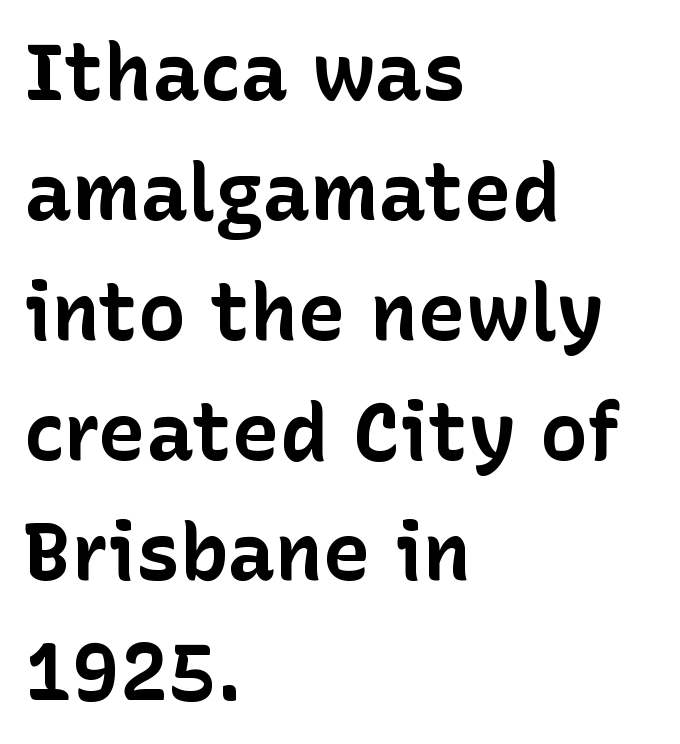
Q: Is the text bold? A: Yes.
Q: Is the text italic (slanted)? A: No, it is upright.
Q: Is the typeface a serif or a sans-serif typeface? A: Sans-serif.
Q: Is the text underlined? A: No.
Q: How is the paragraph aligned? A: Left-aligned.
Q: Is the spacing between letters normal or unusually wide? A: Normal.
Q: Is the spacing between lines tight, normal or loose? A: Normal.
Q: Width (condensed, normal, or wide)? A: Normal.
Q: Stroke contrast? A: Low.
Q: x-height? A: Medium.
Q: Monospaced? A: No.
